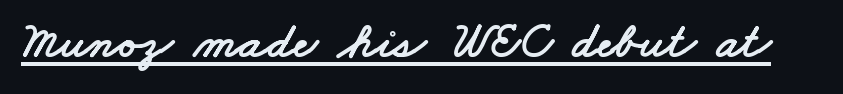
{"serif": "no", "width": "wide", "stroke_contrast": "low", "x_height": "small", "monospaced": "no", "underline": "yes", "letter_spacing": "normal", "letter_spacing_em": 0.0, "glyph_px": 51}
